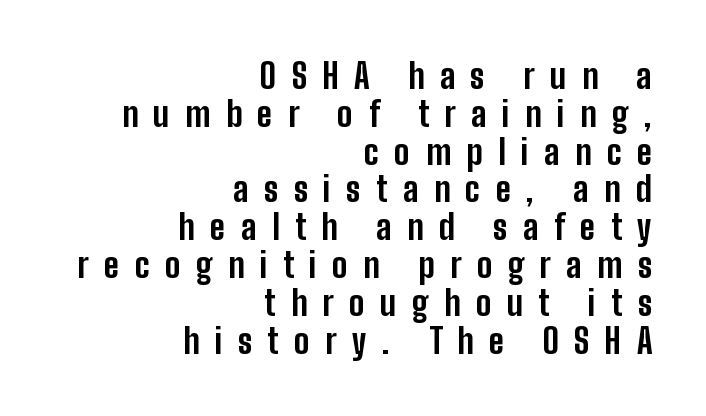
Line ends are locked; line starts wander. The passage shown is typed in a proportional face where columns would drift. Designer's note — italics off, roman on. The gap between lines stays unmarked.
